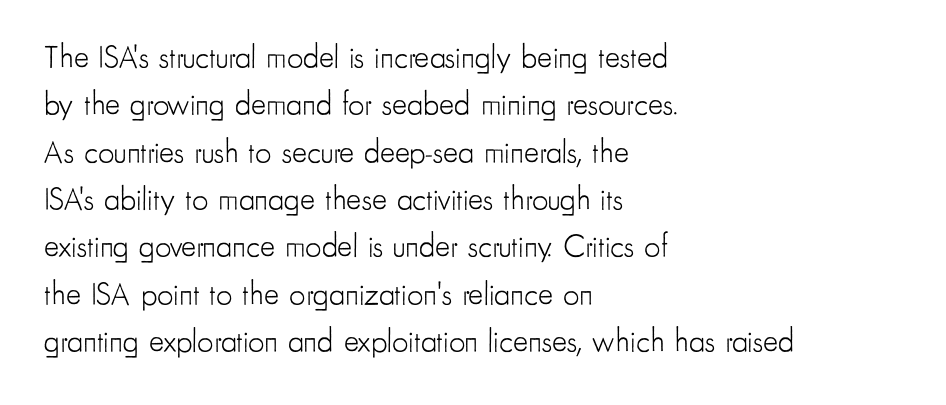
The image shows 32 px light, condensed sans-serif type, upright; set left-aligned, normal line spacing (1.48x), normal letter spacing, not underlined; low stroke contrast and a small x-height.
